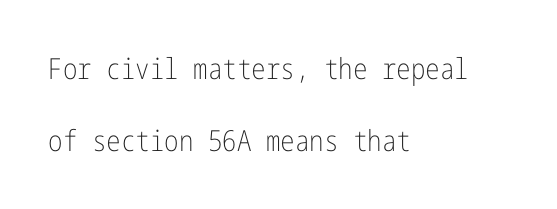
The image shows 29 px light, condensed sans-serif type, upright; set left-aligned, loose line spacing (2.49x), normal letter spacing, not underlined; low stroke contrast and a medium x-height.
